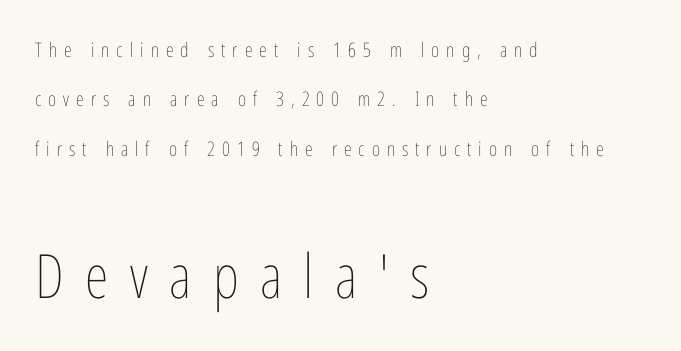
Q: Is the text bold? A: No.
Q: Is the text italic (slanted)? A: No, it is upright.
Q: Is the text underlined? A: No.
Q: How is the paragraph aligned? A: Left-aligned.
Q: Is the spacing between letters normal or unusually wide? A: Unusually wide.
Q: Is the spacing between lines tight, normal or loose? A: Loose.
Q: Which block of text is set in a larger size, the first (top) or the second (bottom)? A: The second (bottom) one.
Q: Width (condensed, normal, or wide)? A: Condensed.
Q: Stroke contrast? A: Low.
Q: x-height? A: Medium.
Q: Monospaced? A: No.
